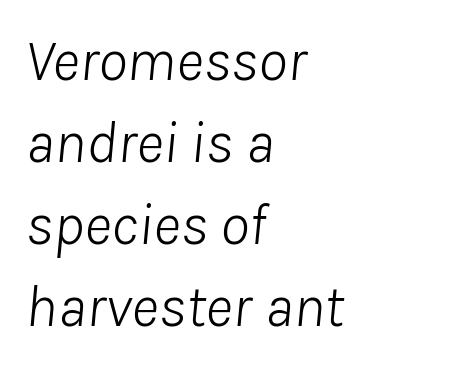
The image shows 59 px light type, italic (leaning right); set left-aligned, normal line spacing (1.39x), normal letter spacing, not underlined; low stroke contrast and a medium x-height.
